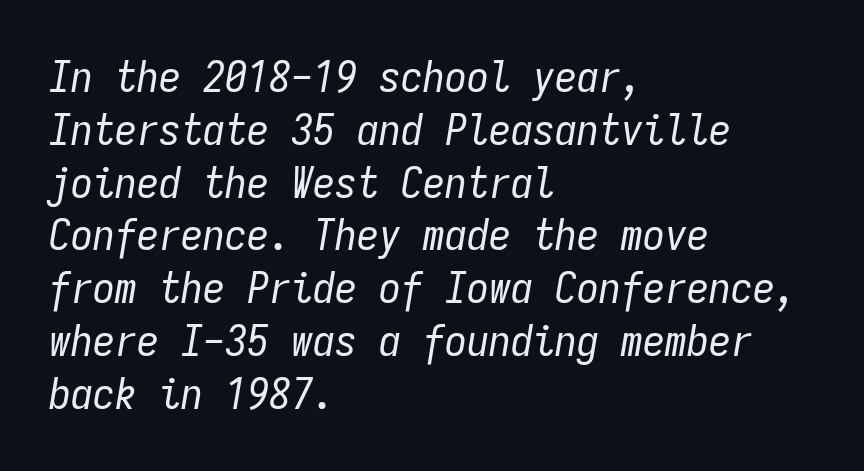
Q: Is the text bold? A: No.
Q: Is the text italic (slanted)? A: Yes, it leans right by about 9 degrees.
Q: Is the text underlined? A: No.
Q: How is the paragraph aligned? A: Left-aligned.
Q: Is the spacing between letters normal or unusually wide? A: Normal.
Q: Width (condensed, normal, or wide)? A: Condensed.
Q: Stroke contrast? A: Low.
Q: x-height? A: Medium.
Q: Monospaced? A: Yes.
